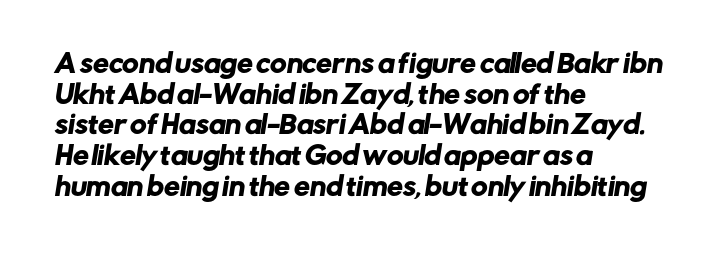
The image shows 25 px text type; set left-aligned, line spacing 1.23x, normal letter spacing, not underlined.
